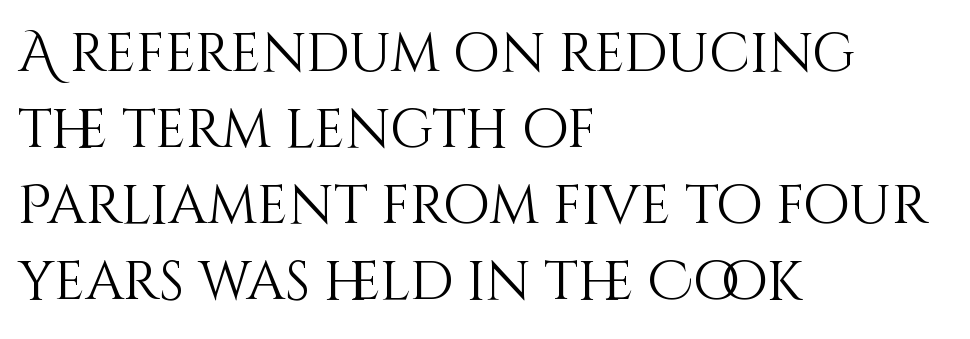
The image shows 54 px light type, upright; set left-aligned, normal line spacing (1.41x), normal letter spacing, not underlined; medium stroke contrast and a large x-height.
